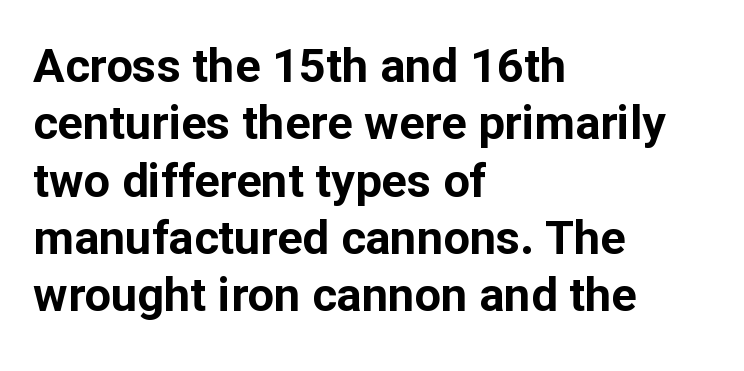
If you drew a ruler down the left edge, every line would touch it. Only glyphs here, with clear space below each row. Notice how the stems are strictly vertical — no italics here. What weight is shown? A full bold with thick strokes. Is this a sans? Yes — the strokes have no serifs. You could not count columns in this text — the font is proportionally spaced.
